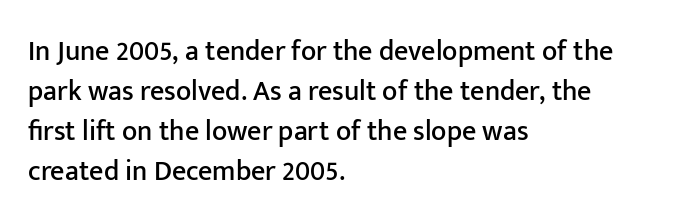
{"serif": "no", "italic": "no", "width": "normal", "stroke_contrast": "low", "x_height": "medium", "monospaced": "no", "underline": "no", "align": "left", "line_spacing": "normal", "line_spacing_ratio": 1.43, "letter_spacing": "normal", "letter_spacing_em": 0.0, "glyph_px": 28}
